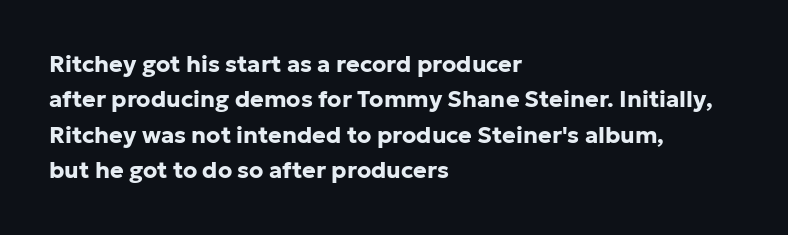
{"italic": "no", "bold": "yes", "underline": "no", "align": "left", "line_spacing": "normal", "line_spacing_ratio": 1.54, "letter_spacing": "normal", "letter_spacing_em": 0.0, "glyph_px": 23}
